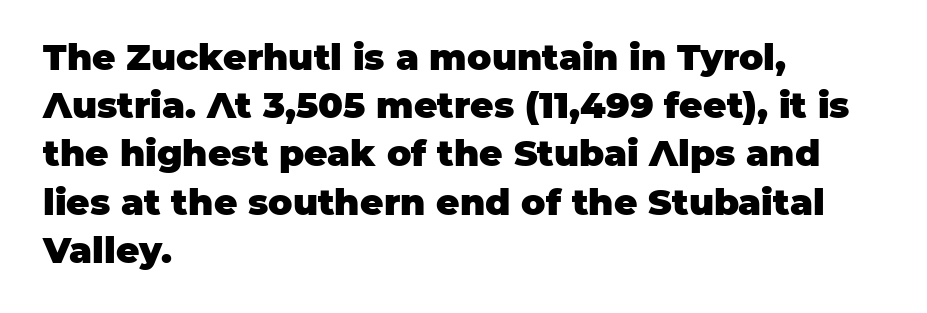
Q: Is the text bold? A: Yes.
Q: Is the text italic (slanted)? A: No, it is upright.
Q: Is the typeface a serif or a sans-serif typeface? A: Sans-serif.
Q: Is the text underlined? A: No.
Q: How is the paragraph aligned? A: Left-aligned.
Q: Is the spacing between letters normal or unusually wide? A: Normal.
Q: Is the spacing between lines tight, normal or loose? A: Normal.
Q: Width (condensed, normal, or wide)? A: Normal.
Q: Stroke contrast? A: Low.
Q: x-height? A: Large.
Q: Monospaced? A: No.
